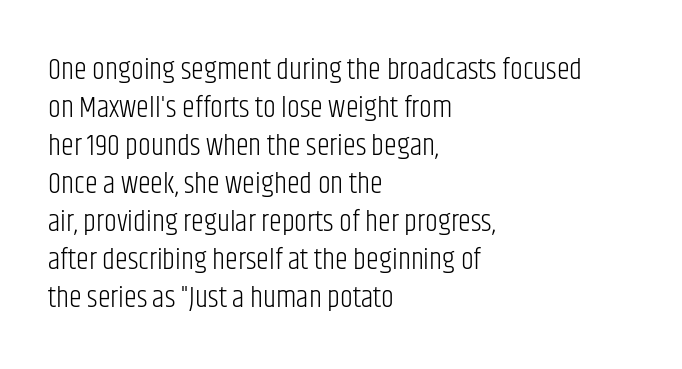
Beneath every word, the page is bare. Is this a heavy cut? Hardly; it is regular or lighter. Is there much room between lines? A standard amount, neither cramped nor airy. This rendering uses left alignment, leaving the right contour irregular. Is there any slant? The stems are plumb. Tracking here is standard; glyphs follow each other at the usual distance.
